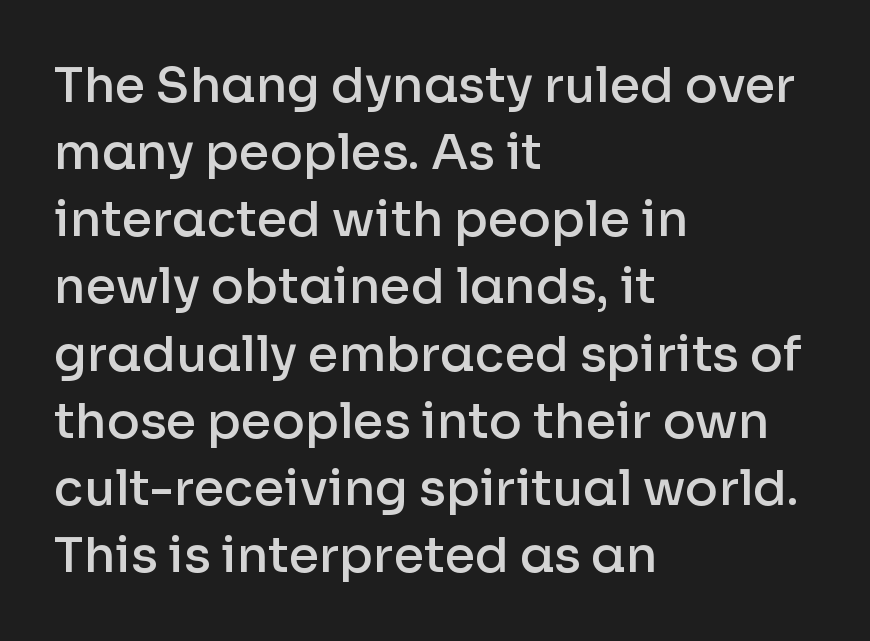
Q: Is the text bold? A: Semi-bold.
Q: Is the text italic (slanted)? A: No, it is upright.
Q: Is the typeface a serif or a sans-serif typeface? A: Sans-serif.
Q: Is the text underlined? A: No.
Q: How is the paragraph aligned? A: Left-aligned.
Q: Is the spacing between letters normal or unusually wide? A: Normal.
Q: Is the spacing between lines tight, normal or loose? A: Normal.
Q: Width (condensed, normal, or wide)? A: Normal.
Q: Stroke contrast? A: Low.
Q: x-height? A: Medium.
Q: Monospaced? A: No.
